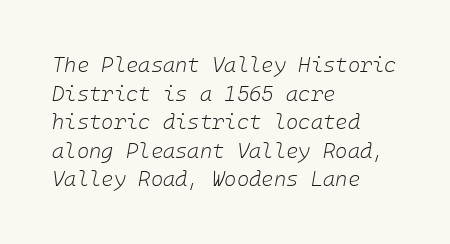
These lines sit exactly where default settings would place them. If you drew a line through each stem, it would be angled. The horizontal fit of the characters is conventional and even. A student would call this left alignment; a typographer would say flush left, rag right. Quick note: underline off.
